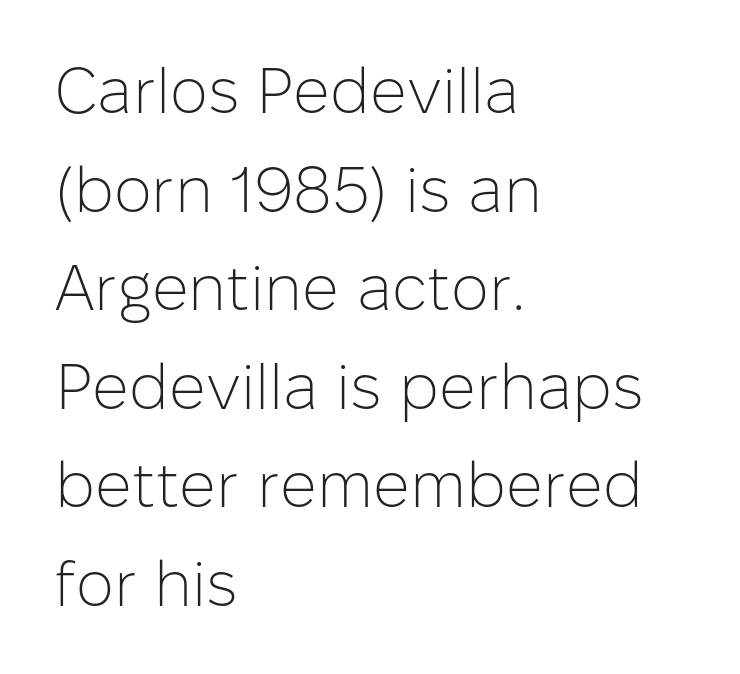
Q: Is the text bold? A: No.
Q: Is the text italic (slanted)? A: No, it is upright.
Q: Is the typeface a serif or a sans-serif typeface? A: Sans-serif.
Q: Is the text underlined? A: No.
Q: How is the paragraph aligned? A: Left-aligned.
Q: Is the spacing between letters normal or unusually wide? A: Normal.
Q: Is the spacing between lines tight, normal or loose? A: Normal.
Q: Width (condensed, normal, or wide)? A: Normal.
Q: Stroke contrast? A: Low.
Q: x-height? A: Medium.
Q: Monospaced? A: No.
